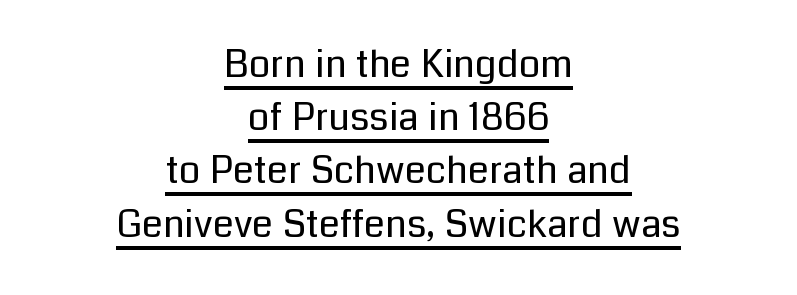
The strokes carry an ordinary text weight at most. What kind of face is this? One without serifs — a sans. Does the lettering tilt? It doesn't — this is upright. Is there much room between lines? A standard amount, neither cramped nor airy. This sample is center-justified, so both line endings float freely. These lines are rendered in a variable-pitch font.
